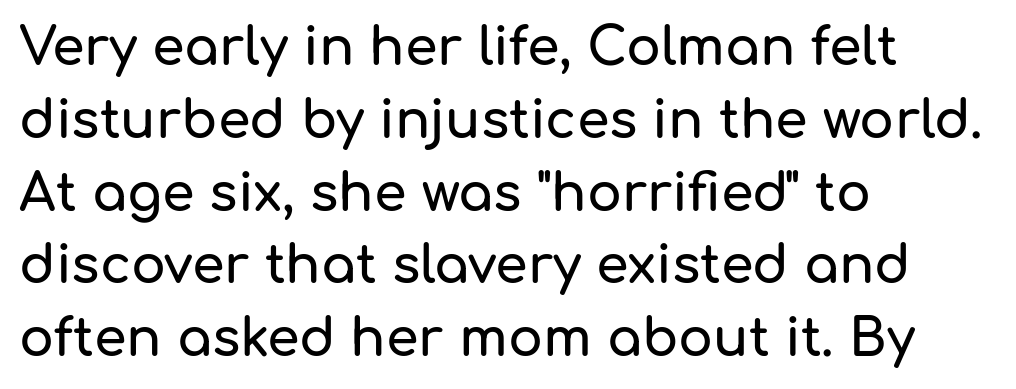
The designer left line spacing at the default. Stroke terminals: plain, sans-serif. This is roman type, the default non-slanted kind. The words here are not underlined. Line starts are locked; line ends wander. A typesetter would call this proportional, since set widths differ per character.
